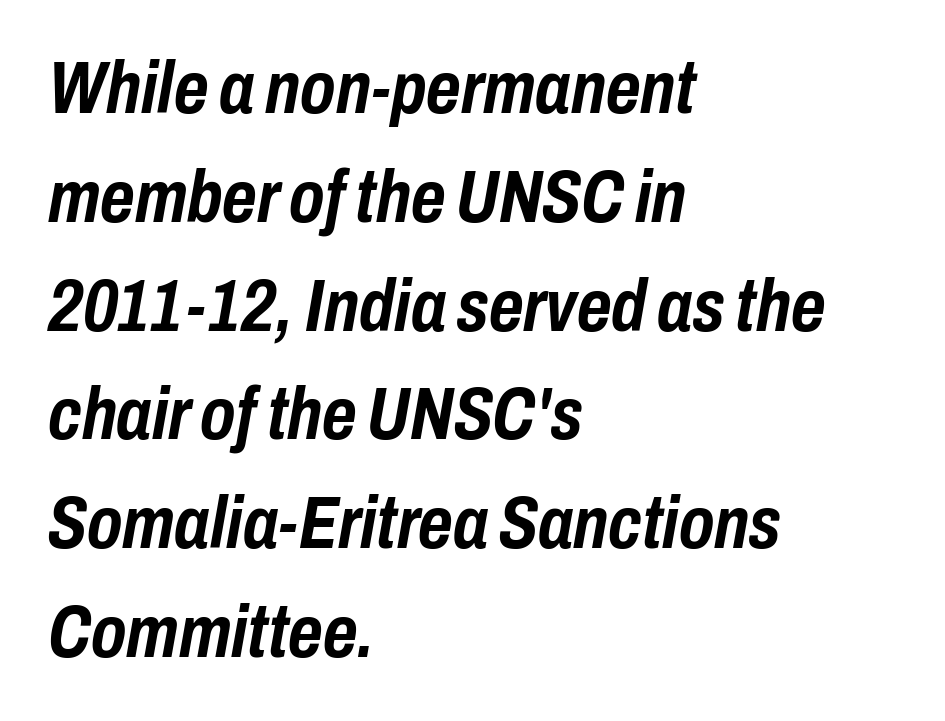
Letter spacing: default. Style check: oblique. Each line starts at the same left margin while the right side varies. Students, observe: this is what conventionally led text looks like.
